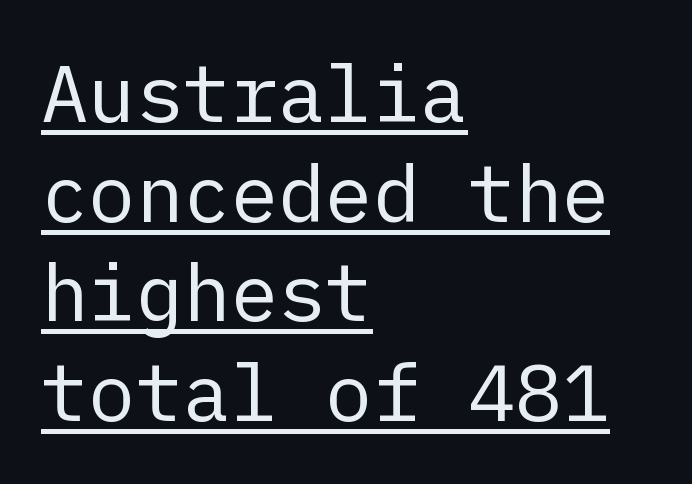
The image shows 79 px regular-weight sans-serif type, upright; set left-aligned, normal line spacing (1.26x), normal letter spacing, underlined; low stroke contrast and a medium x-height.
